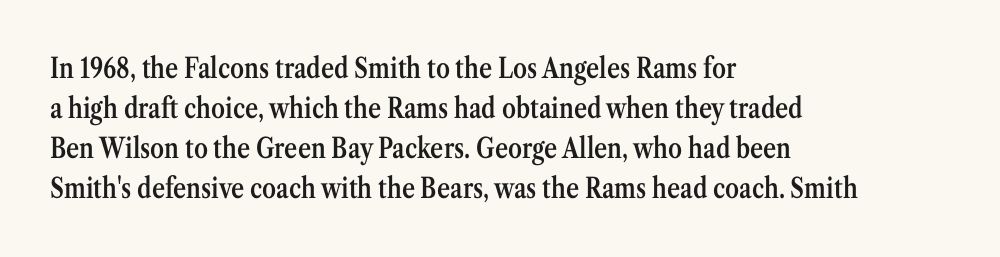
The image shows 28 px semibold, condensed serif type, upright; set left-aligned, normal line spacing (1.43x), normal letter spacing, not underlined; medium stroke contrast and a medium x-height.
